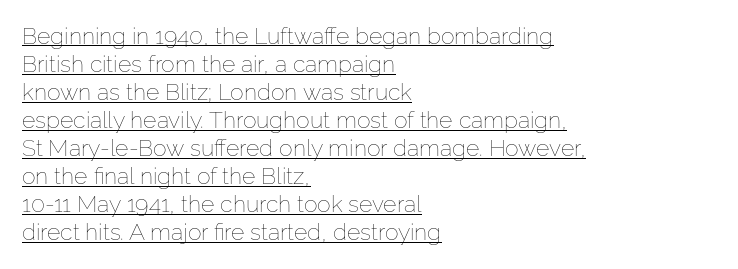
{"italic": "no", "bold": "no", "underline": "yes", "align": "left", "line_spacing_ratio": 1.22, "letter_spacing": "normal", "letter_spacing_em": 0.0, "glyph_px": 23}
